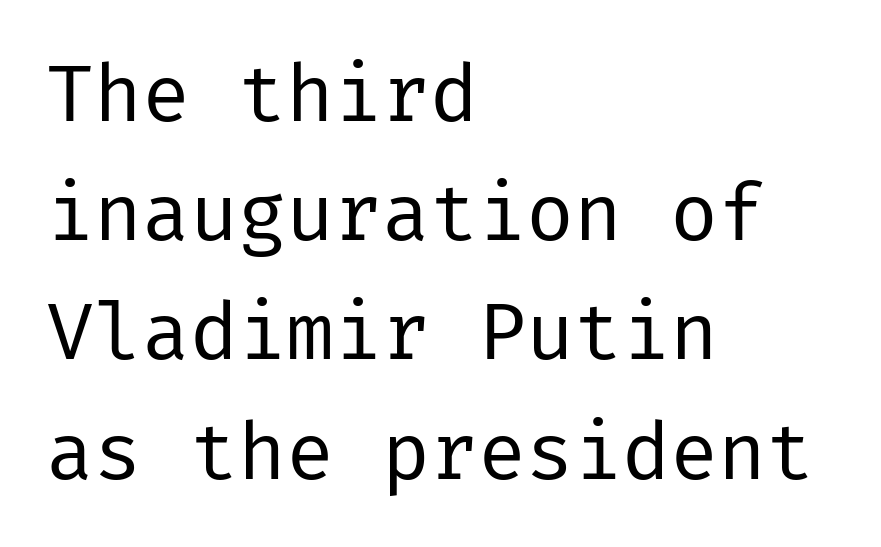
Q: Is the text bold? A: No.
Q: Is the text italic (slanted)? A: No, it is upright.
Q: Is the typeface a serif or a sans-serif typeface? A: Sans-serif.
Q: Is the text underlined? A: No.
Q: How is the paragraph aligned? A: Left-aligned.
Q: Is the spacing between letters normal or unusually wide? A: Normal.
Q: Is the spacing between lines tight, normal or loose? A: Normal.
Q: Width (condensed, normal, or wide)? A: Normal.
Q: Stroke contrast? A: Low.
Q: x-height? A: Medium.
